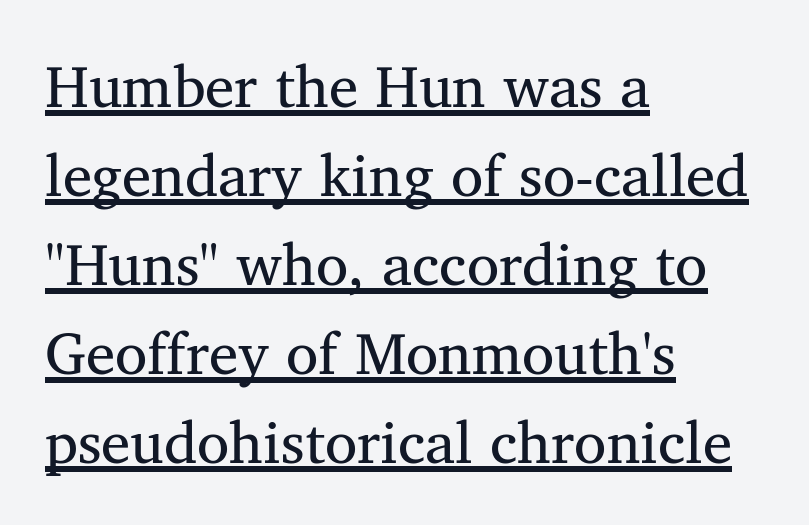
Q: Is the text bold? A: No.
Q: Is the text italic (slanted)? A: No, it is upright.
Q: Is the typeface a serif or a sans-serif typeface? A: Serif.
Q: Is the text underlined? A: Yes.
Q: How is the paragraph aligned? A: Left-aligned.
Q: Is the spacing between letters normal or unusually wide? A: Normal.
Q: Is the spacing between lines tight, normal or loose? A: Normal.
Q: Width (condensed, normal, or wide)? A: Normal.
Q: Stroke contrast? A: Medium.
Q: x-height? A: Medium.
Q: Monospaced? A: No.
